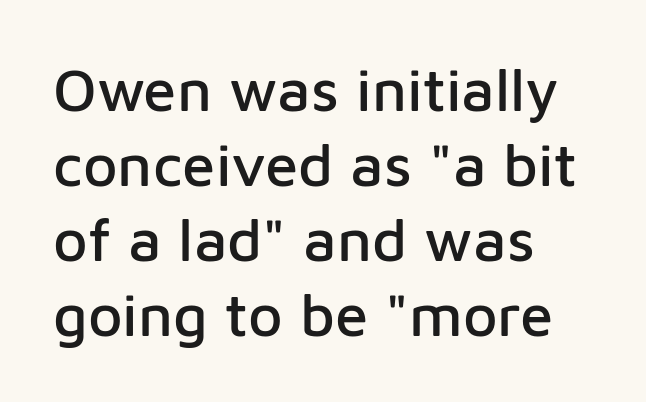
Q: Is the text italic (slanted)? A: No, it is upright.
Q: Is the typeface a serif or a sans-serif typeface? A: Sans-serif.
Q: Is the text underlined? A: No.
Q: How is the paragraph aligned? A: Left-aligned.
Q: Is the spacing between letters normal or unusually wide? A: Normal.
Q: Is the spacing between lines tight, normal or loose? A: Normal.
Q: Width (condensed, normal, or wide)? A: Normal.
Q: Stroke contrast? A: Low.
Q: x-height? A: Medium.
Q: Monospaced? A: No.
